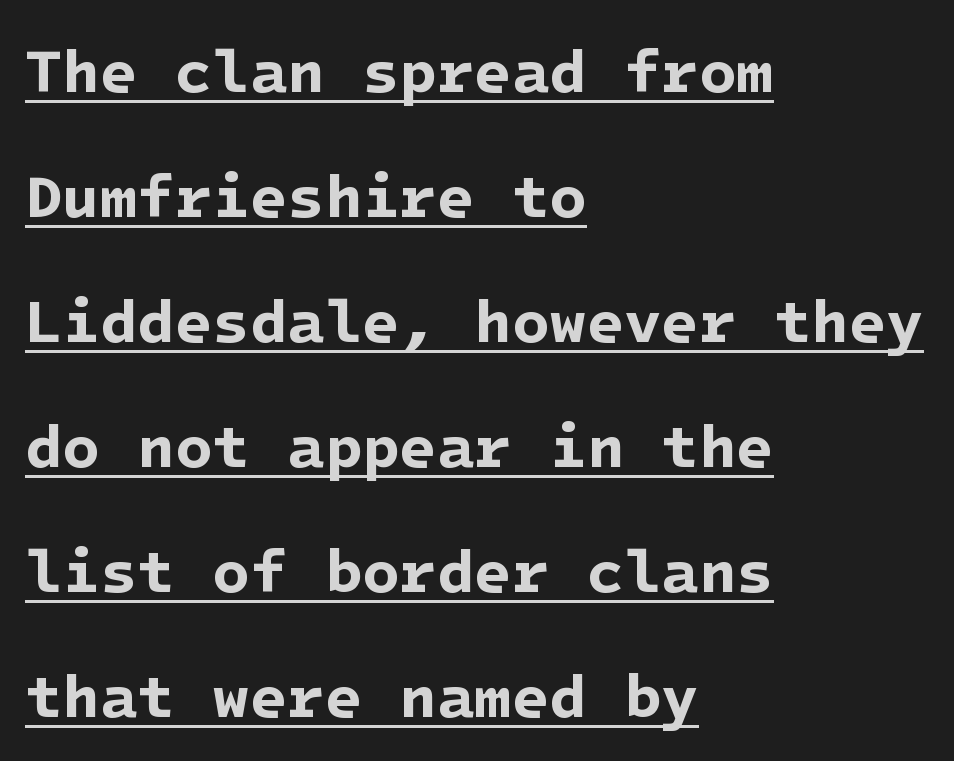
Q: Is the text bold? A: Yes.
Q: Is the typeface a serif or a sans-serif typeface? A: Sans-serif.
Q: Is the text underlined? A: Yes.
Q: How is the paragraph aligned? A: Left-aligned.
Q: Is the spacing between letters normal or unusually wide? A: Normal.
Q: Is the spacing between lines tight, normal or loose? A: Loose.
Q: Width (condensed, normal, or wide)? A: Normal.
Q: Stroke contrast? A: Low.
Q: x-height? A: Medium.
